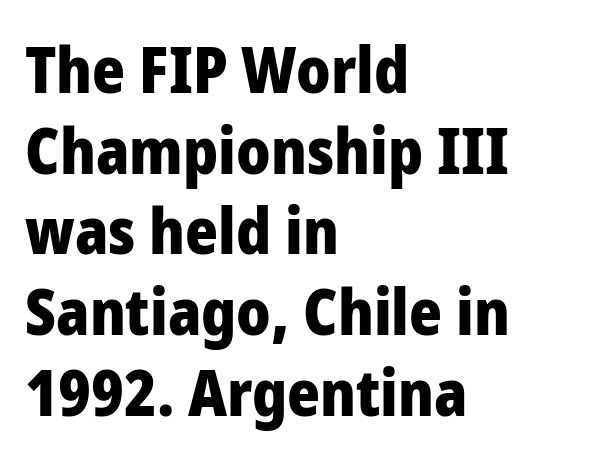
{"serif": "no", "italic": "no", "bold": "yes", "weight": "heavy", "width": "normal", "stroke_contrast": "low", "x_height": "medium", "monospaced": "no", "underline": "no", "align": "left", "line_spacing": "normal", "line_spacing_ratio": 1.28, "letter_spacing": "normal", "letter_spacing_em": 0.0, "glyph_px": 63}
